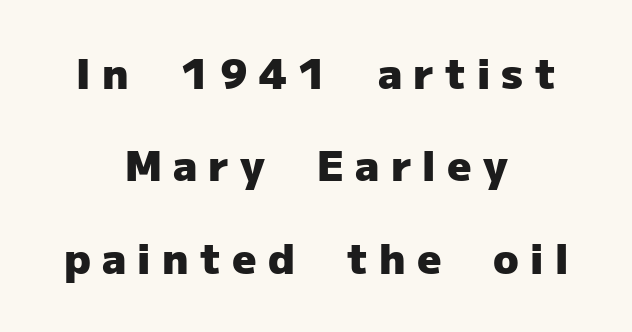
{"serif": "no", "italic": "no", "bold": "yes", "weight": "heavy", "width": "normal", "stroke_contrast": "low", "x_height": "medium", "monospaced": "no", "underline": "no", "align": "center", "line_spacing": "loose", "line_spacing_ratio": 2.2, "letter_spacing": "wide", "letter_spacing_em": 0.27, "glyph_px": 42}
